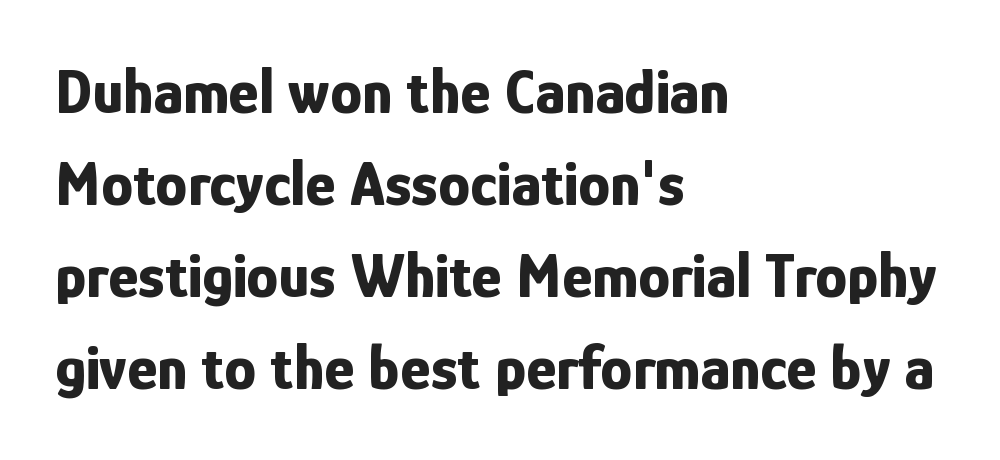
The image shows 64 px bold, condensed sans-serif type, upright; set left-aligned, normal line spacing (1.44x), normal letter spacing, not underlined; low stroke contrast and a medium x-height.
